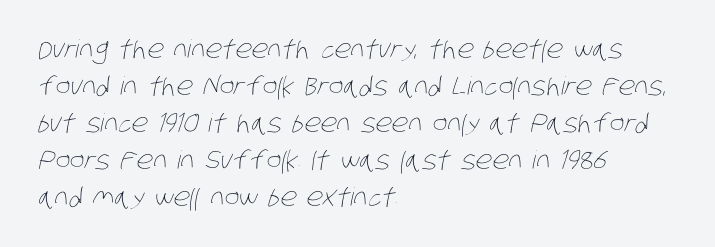
Q: Is the text bold? A: No.
Q: Is the text underlined? A: No.
Q: How is the paragraph aligned? A: Left-aligned.
Q: Is the spacing between letters normal or unusually wide? A: Normal.
Q: Is the spacing between lines tight, normal or loose? A: Normal.
